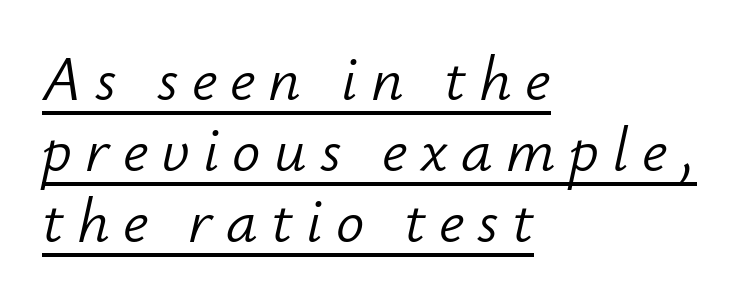
Underlining? Definitely there. Someone cranked the tracking dial way up on this one. How would I describe the line gaps? Narrow and economical. Stems here are at most as thick as an everyday book face. The passage shown is typed in a proportional face where columns would drift.
